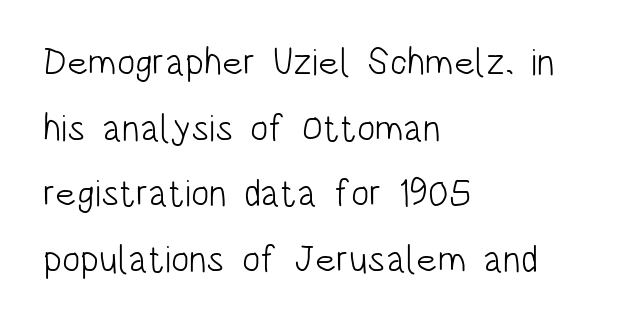
{"serif": "no", "italic": "no", "bold": "no", "weight": "light", "width": "condensed", "stroke_contrast": "low", "x_height": "large", "monospaced": "no", "underline": "no", "align": "left", "line_spacing_ratio": 1.73, "letter_spacing": "normal", "letter_spacing_em": 0.0, "glyph_px": 38}
